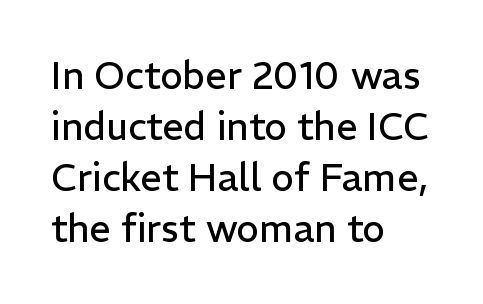
The image shows 38 px regular-weight sans-serif type, upright; set left-aligned, normal line spacing (1.34x), normal letter spacing, not underlined; low stroke contrast and a medium x-height.
